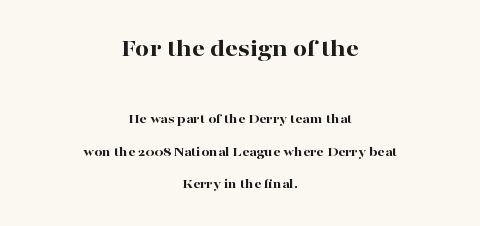
Q: Is the text bold? A: Yes.
Q: Is the text italic (slanted)? A: No, it is upright.
Q: Is the text underlined? A: No.
Q: How is the paragraph aligned? A: Centered.
Q: Is the spacing between letters normal or unusually wide? A: Normal.
Q: Is the spacing between lines tight, normal or loose? A: Loose.
Q: Which block of text is set in a larger size, the first (top) or the second (bottom)? A: The first (top) one.
